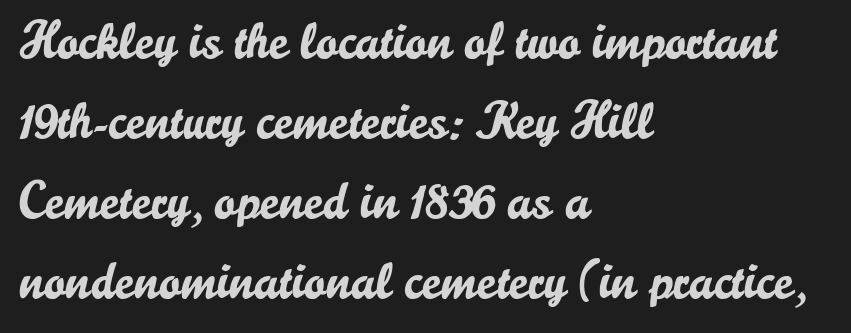
The image shows 52 px sans-serif type; set left-aligned, normal line spacing (1.54x), normal letter spacing, not underlined; low stroke contrast and a small x-height.
